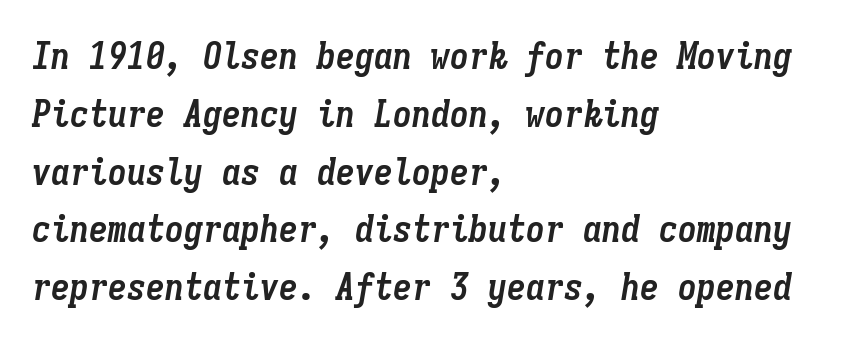
Q: Is the text bold? A: Yes.
Q: Is the text italic (slanted)? A: Yes, it leans right by about 9 degrees.
Q: Is the text underlined? A: No.
Q: How is the paragraph aligned? A: Left-aligned.
Q: Is the spacing between letters normal or unusually wide? A: Normal.
Q: Is the spacing between lines tight, normal or loose? A: Normal.
Q: Width (condensed, normal, or wide)? A: Condensed.
Q: Stroke contrast? A: Low.
Q: x-height? A: Medium.
Q: Monospaced? A: Yes.
